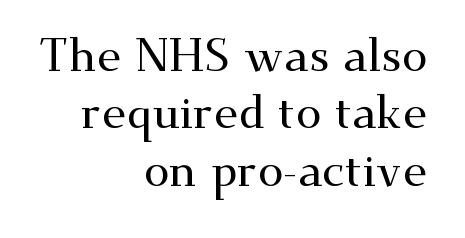
Leftover space on each line is placed entirely before the opening word. These lines are composed in type with serifs. No word sits above an underline. You could call the tracking neutral — neither tight nor loose. Proportional: the letters do not fall into vertical columns. Horizontal bands of white between lines are of average thickness.
